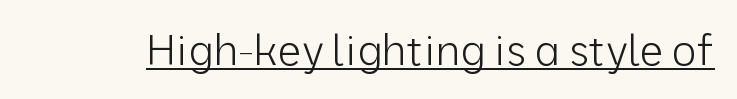
Q: Is the text bold? A: No.
Q: Is the text italic (slanted)? A: No, it is upright.
Q: Is the typeface a serif or a sans-serif typeface? A: Sans-serif.
Q: Is the text underlined? A: Yes.
Q: Is the spacing between letters normal or unusually wide? A: Normal.
Q: Width (condensed, normal, or wide)? A: Normal.
Q: Stroke contrast? A: Low.
Q: x-height? A: Medium.
Q: Monospaced? A: No.
